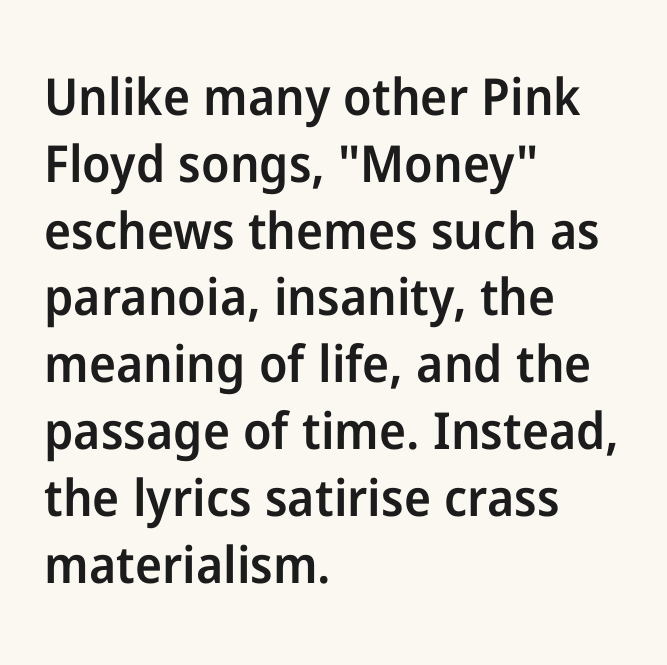
The image shows 51 px semibold sans-serif type, upright; set left-aligned, normal line spacing (1.31x), normal letter spacing, not underlined; low stroke contrast and a medium x-height.
